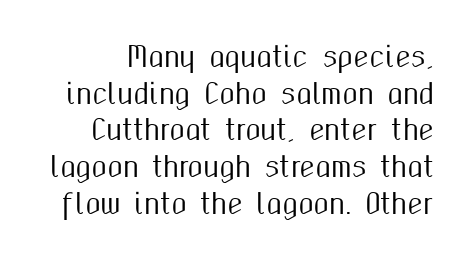
Unmarked baselines from the first word to the last. You could not count columns in this text — the font is proportionally spaced. This sample keeps an unexceptional amount of space between lines. Font category for this specimen: sans-serif. Rendered with straight, roman letterforms. There is no visible air inserted between adjacent glyphs.
